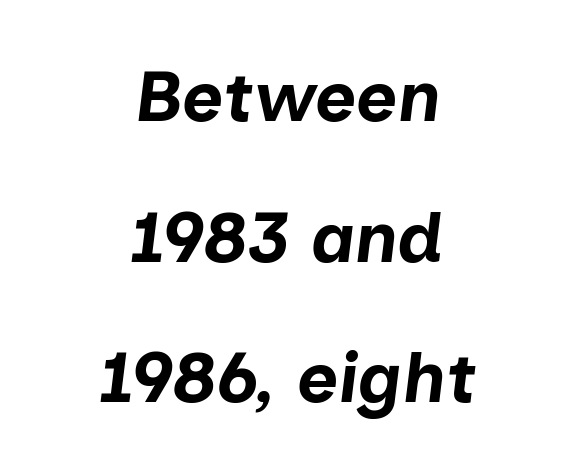
Students, this is bold: see how much ink each stroke carries. Where is the straight margin? There isn't one; the lines are centered. The lettering tilts uniformly, giving the passage an italic look. Quick note: underline off.
